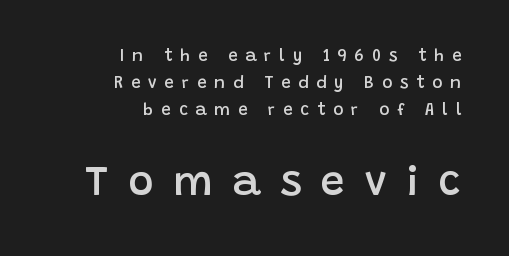
A student would call this right alignment; a typographer would say flush right, rag left. The passage shown has open, widely tracked lettering throughout. Bare-footed words on every line. The letters carry no serifs — their stems end cleanly without finishing strokes. Characters remain perfectly vertical along every line. This layout puts the modest block above and the oversized block below.
